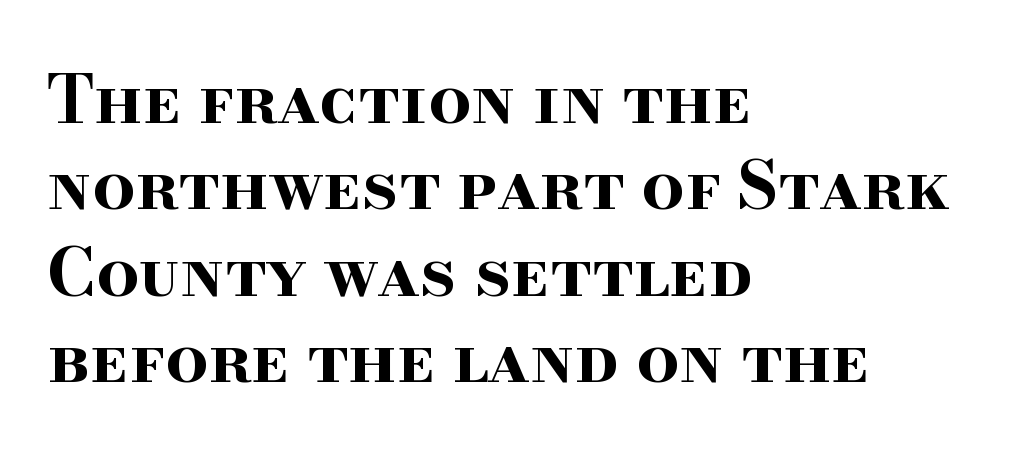
Q: Is the text bold? A: Yes.
Q: Is the text italic (slanted)? A: No, it is upright.
Q: Is the typeface a serif or a sans-serif typeface? A: Serif.
Q: Is the text underlined? A: No.
Q: How is the paragraph aligned? A: Left-aligned.
Q: Is the spacing between letters normal or unusually wide? A: Normal.
Q: Is the spacing between lines tight, normal or loose? A: Normal.
Q: Width (condensed, normal, or wide)? A: Wide.
Q: Stroke contrast? A: High.
Q: x-height? A: Small.
Q: Monospaced? A: No.
